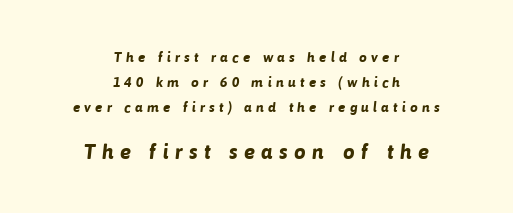
The image shows 21 px bold type; set centered, line spacing 1.77x, unusually wide letter spacing (+0.29 em), not underlined; the second (bottom) block is 1.5x larger.
